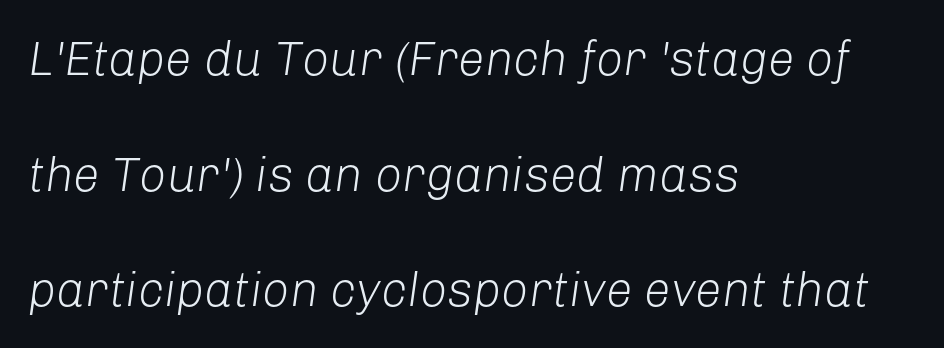
The text carries the slant typical of an italic or oblique font. No letter is thick-stroked: the sample isn't bold. The lines are spread far apart with generous leading. The passage shown is typed in a proportional face where columns would drift.
